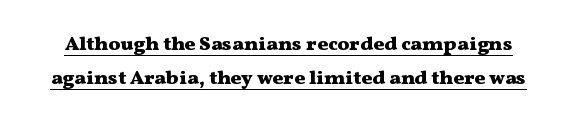
Q: Is the text bold? A: Yes.
Q: Is the text italic (slanted)? A: No, it is upright.
Q: Is the text underlined? A: Yes.
Q: Is the spacing between letters normal or unusually wide? A: Normal.
